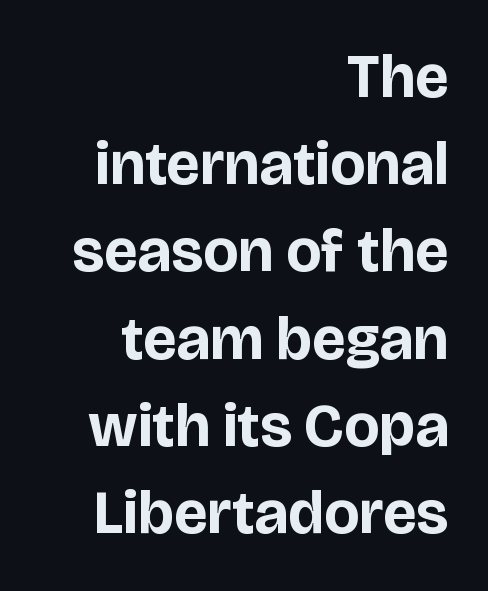
Type style note: lacks serifs. The gaps between neighbouring characters are ordinary and unremarkable. Set as a true bold cut, around the 700 mark. Underline: absent. These lines are rendered in a variable-pitch font. Each line ends at the same right margin while the left side varies.
